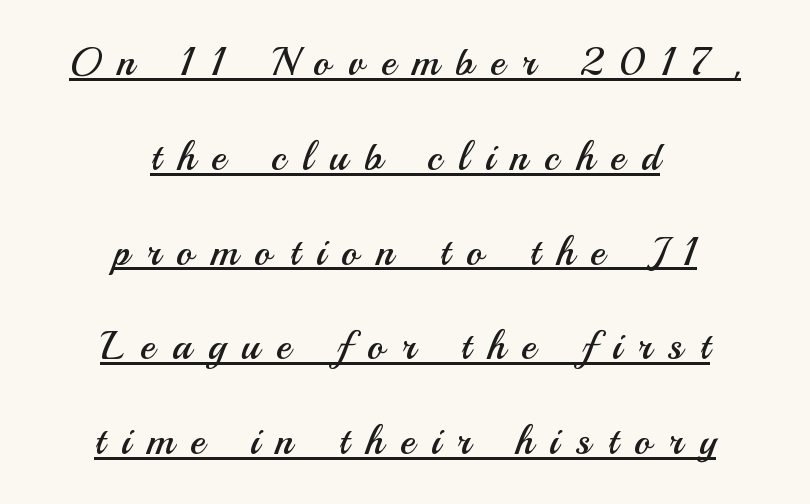
Q: Is the text bold? A: No.
Q: Is the text italic (slanted)? A: Yes.
Q: Is the typeface a serif or a sans-serif typeface? A: Sans-serif.
Q: Is the text underlined? A: Yes.
Q: How is the paragraph aligned? A: Centered.
Q: Is the spacing between letters normal or unusually wide? A: Unusually wide.
Q: Is the spacing between lines tight, normal or loose? A: Loose.
Q: Width (condensed, normal, or wide)? A: Normal.
Q: Stroke contrast? A: Medium.
Q: x-height? A: Small.
Q: Monospaced? A: No.
